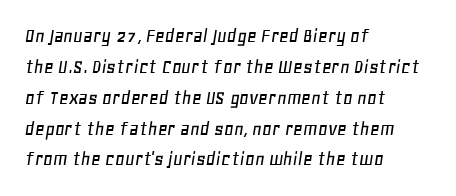
The image shows 21 px text type, italic (leaning right); set left-aligned, normal line spacing (1.47x), normal letter spacing, not underlined.
